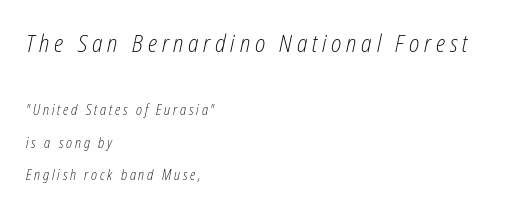
{"italic": "yes", "lean": "right", "slant_degrees": 12, "bold": "no", "underline": "no", "align": "left", "line_spacing": "loose", "line_spacing_ratio": 2.3, "letter_spacing": "wide", "letter_spacing_em": 0.2, "larger_block": "first", "size_ratio": 1.71, "glyph_px": 24}
